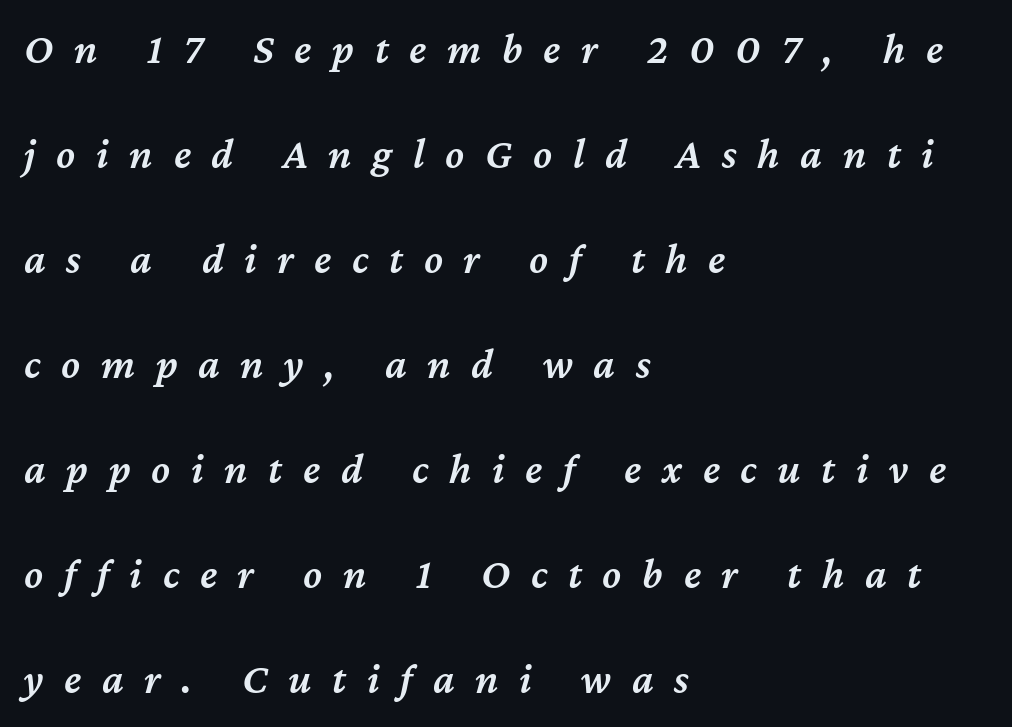
Q: Is the text bold? A: Semi-bold.
Q: Is the text italic (slanted)? A: Yes, it leans right by about 12 degrees.
Q: Is the text underlined? A: No.
Q: How is the paragraph aligned? A: Left-aligned.
Q: Is the spacing between letters normal or unusually wide? A: Unusually wide.
Q: Is the spacing between lines tight, normal or loose? A: Loose.
Q: Width (condensed, normal, or wide)? A: Normal.
Q: Stroke contrast? A: Medium.
Q: x-height? A: Medium.
Q: Monospaced? A: No.
